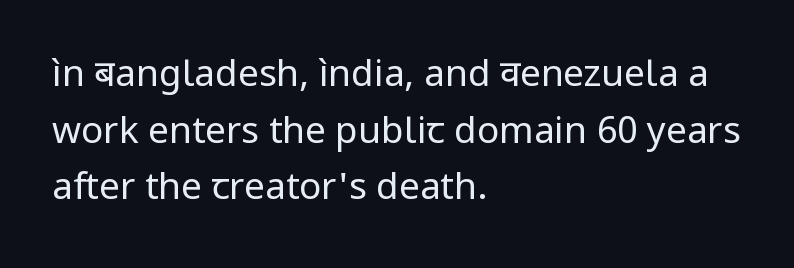
The image shows 37 px regular-weight sans-serif type, upright; set left-aligned, normal line spacing (1.53x), normal letter spacing, not underlined; low stroke contrast and a medium x-height.
